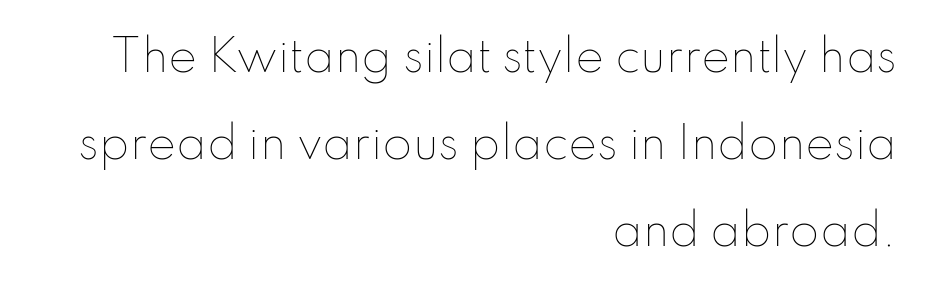
{"italic": "no", "bold": "no", "weight": "thin", "width": "normal", "stroke_contrast": "low", "x_height": "small", "monospaced": "no", "underline": "no", "align": "right", "line_spacing": "loose", "line_spacing_ratio": 2.02, "letter_spacing": "normal", "letter_spacing_em": 0.0, "glyph_px": 43}
